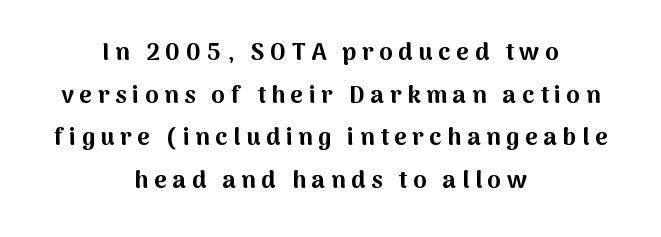
Q: Is the text bold? A: Yes.
Q: Is the text italic (slanted)? A: No, it is upright.
Q: Is the text underlined? A: No.
Q: How is the paragraph aligned? A: Centered.
Q: Is the spacing between letters normal or unusually wide? A: Unusually wide.
